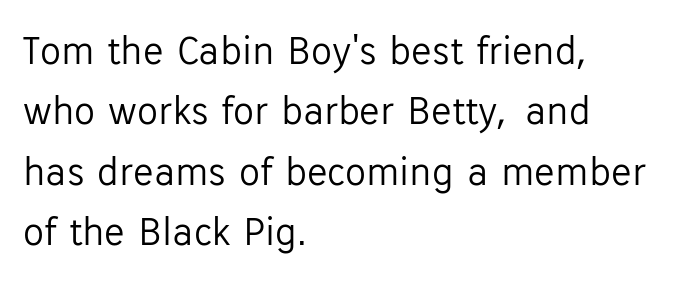
{"serif": "no", "italic": "no", "bold": "no", "weight": "light", "width": "normal", "stroke_contrast": "low", "x_height": "medium", "monospaced": "no", "underline": "no", "align": "left", "line_spacing": "normal", "line_spacing_ratio": 1.44, "letter_spacing": "normal", "letter_spacing_em": 0.0, "glyph_px": 42}
